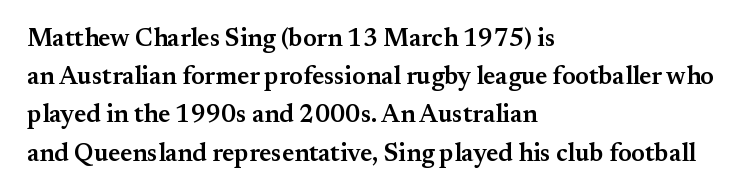
Q: Is the text bold? A: Semi-bold.
Q: Is the text italic (slanted)? A: No, it is upright.
Q: Is the text underlined? A: No.
Q: How is the paragraph aligned? A: Left-aligned.
Q: Is the spacing between letters normal or unusually wide? A: Normal.
Q: Is the spacing between lines tight, normal or loose? A: Normal.
